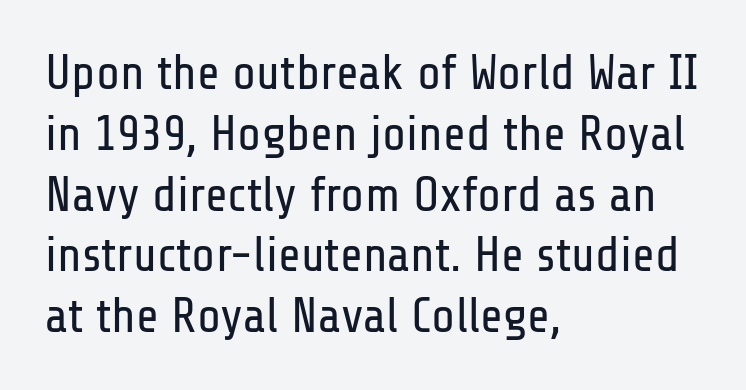
Is the letter spacing exaggerated? No — it looks like the ordinary default. Upright lettering throughout. These lines are composed in type without serifs. The string is rendered with underlining switched off. Varying glyph widths throughout — classic text-font behaviour.
